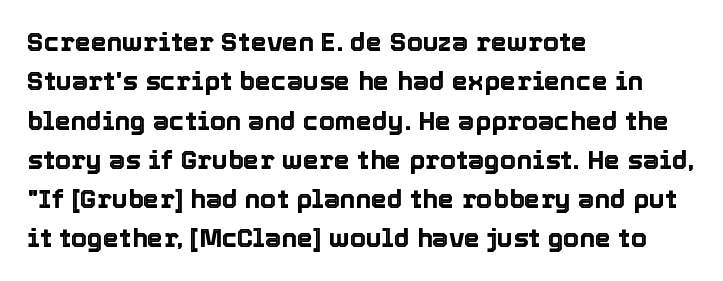
{"italic": "no", "underline": "no", "align": "left", "line_spacing": "normal", "line_spacing_ratio": 1.51, "letter_spacing": "normal", "letter_spacing_em": 0.0, "glyph_px": 26}
